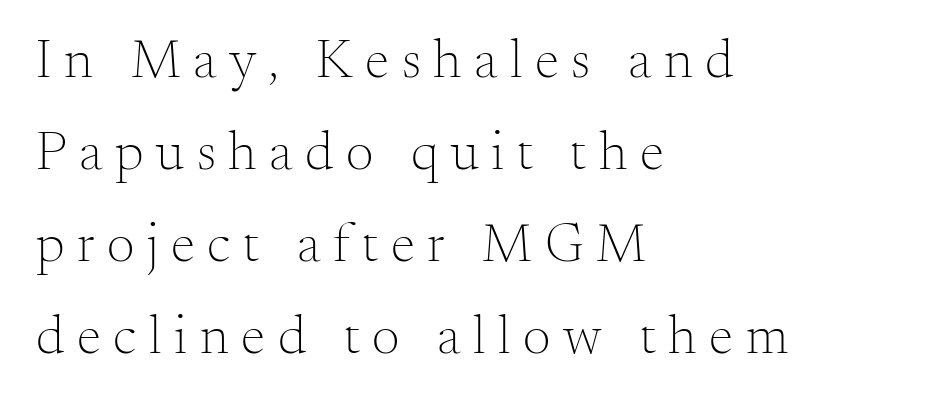
{"serif": "yes", "italic": "no", "bold": "no", "weight": "light", "width": "normal", "stroke_contrast": "medium", "x_height": "small", "monospaced": "no", "underline": "no", "align": "left", "line_spacing": "normal", "line_spacing_ratio": 1.67, "letter_spacing": "wide", "letter_spacing_em": 0.23, "glyph_px": 55}
